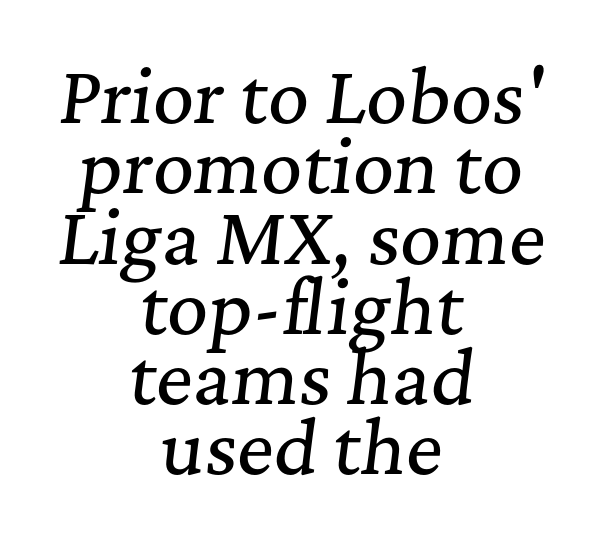
Q: Is the text italic (slanted)? A: Yes, it leans right by about 7 degrees.
Q: Is the typeface a serif or a sans-serif typeface? A: Serif.
Q: Is the text underlined? A: No.
Q: How is the paragraph aligned? A: Centered.
Q: Is the spacing between letters normal or unusually wide? A: Normal.
Q: Is the spacing between lines tight, normal or loose? A: Tight.
Q: Width (condensed, normal, or wide)? A: Normal.
Q: Stroke contrast? A: Medium.
Q: x-height? A: Medium.
Q: Monospaced? A: No.
